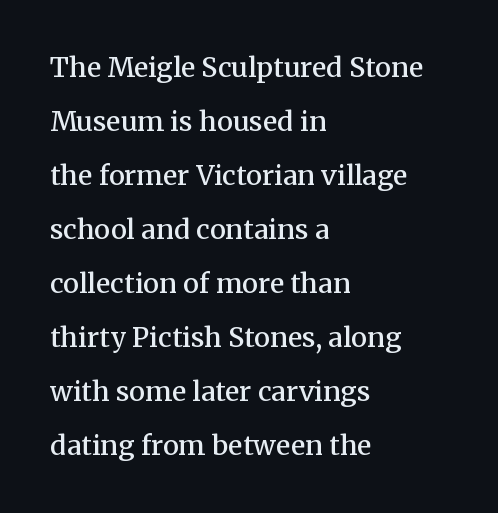
{"italic": "no", "bold": "semi", "underline": "no", "align": "left", "line_spacing": "loose", "line_spacing_ratio": 2.0, "letter_spacing": "normal", "letter_spacing_em": 0.0, "glyph_px": 27}
